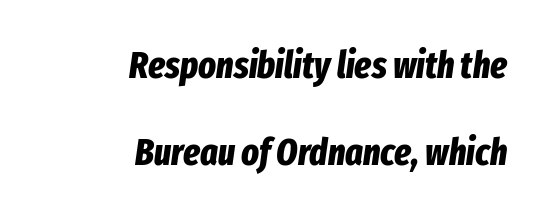
{"italic": "yes", "lean": "right", "slant_degrees": 8, "bold": "yes", "weight": "bold", "width": "condensed", "stroke_contrast": "low", "x_height": "medium", "monospaced": "no", "underline": "no", "align": "right", "line_spacing": "loose", "line_spacing_ratio": 2.34, "letter_spacing": "normal", "letter_spacing_em": 0.0, "glyph_px": 37}
